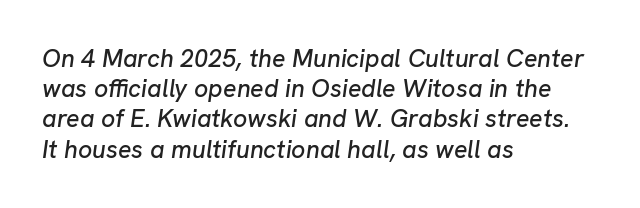
The image shows 25 px text type, italic (leaning right); set left-aligned, line spacing 1.21x, normal letter spacing, not underlined.
